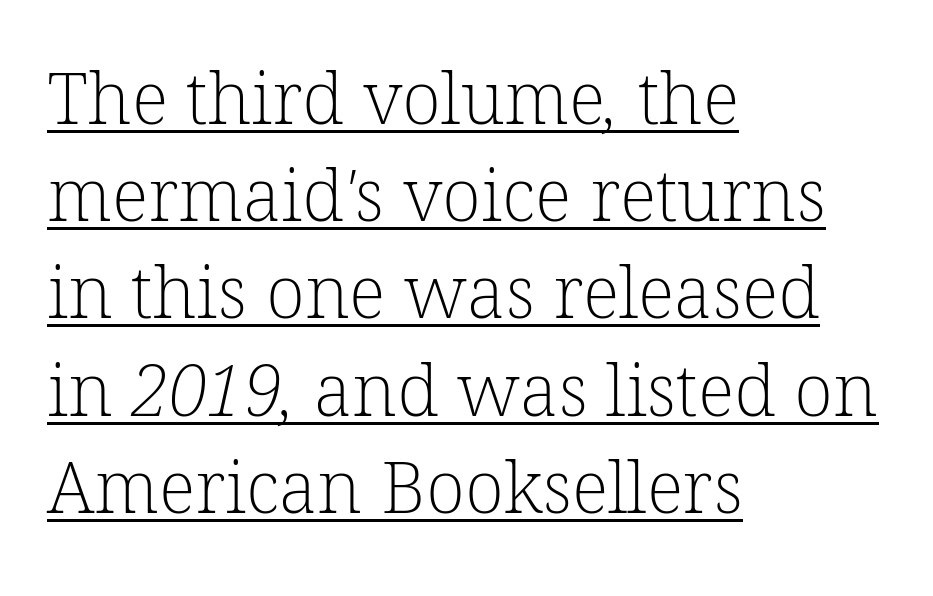
The image shows 72 px light serif type; set left-aligned, normal line spacing (1.35x), normal letter spacing, underlined; low stroke contrast and a medium x-height.
